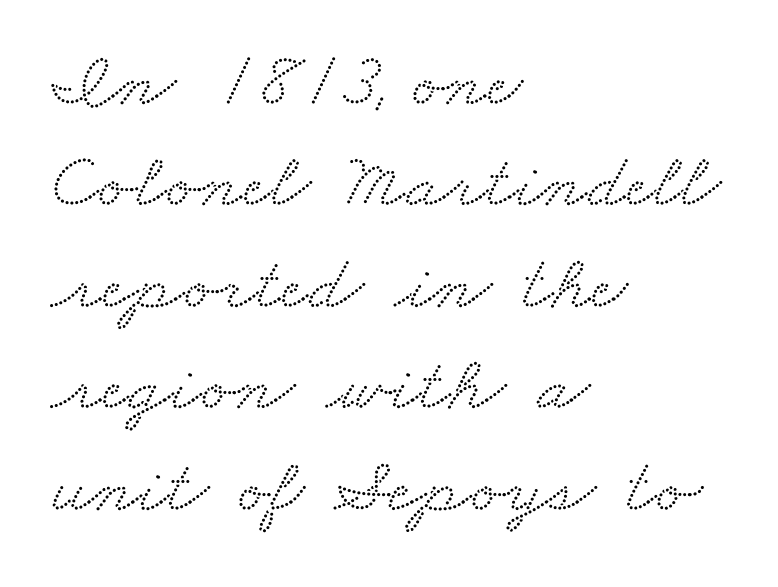
Q: Is the typeface a serif or a sans-serif typeface? A: Serif.
Q: Is the text underlined? A: No.
Q: How is the paragraph aligned? A: Left-aligned.
Q: Is the spacing between letters normal or unusually wide? A: Normal.
Q: Is the spacing between lines tight, normal or loose? A: Normal.
Q: Width (condensed, normal, or wide)? A: Wide.
Q: Stroke contrast? A: Medium.
Q: x-height? A: Small.
Q: Monospaced? A: No.
